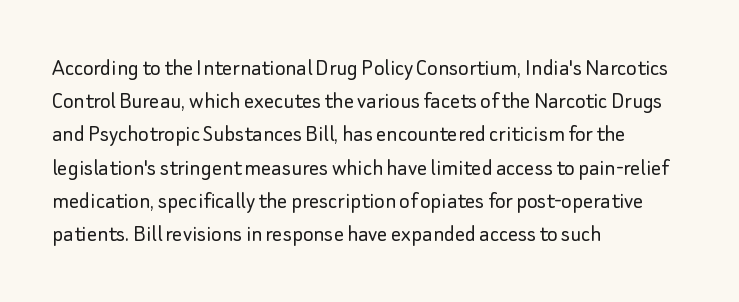
These lines sit exactly where default settings would place them. Decoration check: the copy has no underline. The typeface has the unassuming heft of standard copy or less. Horizontal alignment here is leftward, the default for most running prose.
